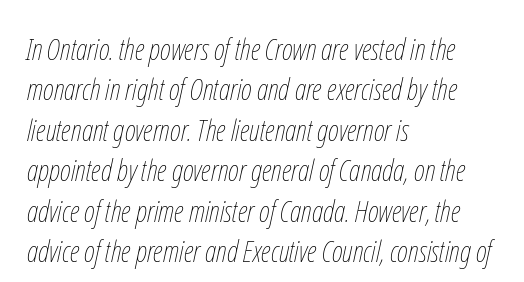
{"italic": "yes", "lean": "right", "slant_degrees": 12, "bold": "no", "weight": "thin", "width": "condensed", "stroke_contrast": "low", "x_height": "medium", "monospaced": "no", "underline": "no", "align": "left", "line_spacing": "normal", "line_spacing_ratio": 1.35, "letter_spacing": "normal", "letter_spacing_em": 0.0, "glyph_px": 30}
